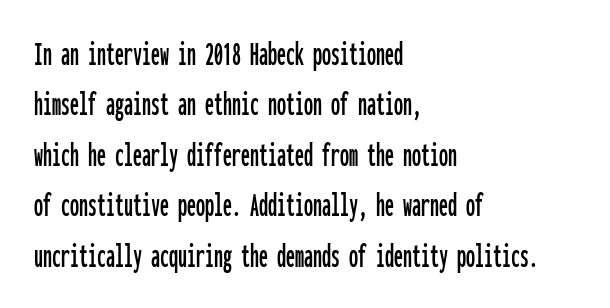
Q: Is the text italic (slanted)? A: No, it is upright.
Q: Is the typeface a serif or a sans-serif typeface? A: Sans-serif.
Q: Is the text underlined? A: No.
Q: How is the paragraph aligned? A: Left-aligned.
Q: Is the spacing between letters normal or unusually wide? A: Normal.
Q: Is the spacing between lines tight, normal or loose? A: Normal.
Q: Width (condensed, normal, or wide)? A: Condensed.
Q: Stroke contrast? A: Low.
Q: x-height? A: Medium.
Q: Monospaced? A: Yes.
